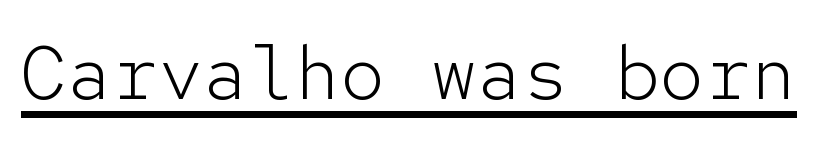
The specimen includes a rule beneath the text block's lines. Stem width sits at or under what a default text font uses. You could count columns in this text — the font is strictly monospaced. A sans-serif font was chosen for this passage.
